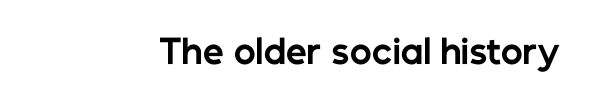
The image shows 33 px bold sans-serif type, upright; set normal letter spacing, not underlined; low stroke contrast and a medium x-height.
